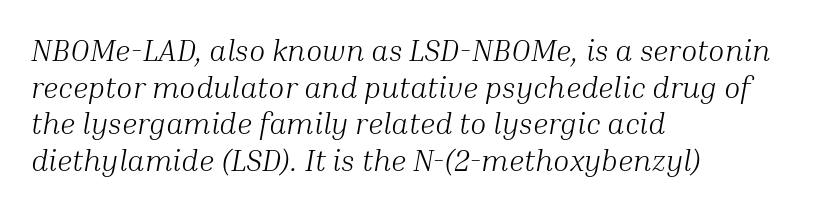
{"serif": "yes", "italic": "yes", "lean": "right", "slant_degrees": 10, "bold": "no", "weight": "light", "width": "normal", "stroke_contrast": "medium", "x_height": "medium", "monospaced": "no", "underline": "no", "align": "left", "line_spacing_ratio": 1.22, "letter_spacing": "normal", "letter_spacing_em": 0.0, "glyph_px": 30}
